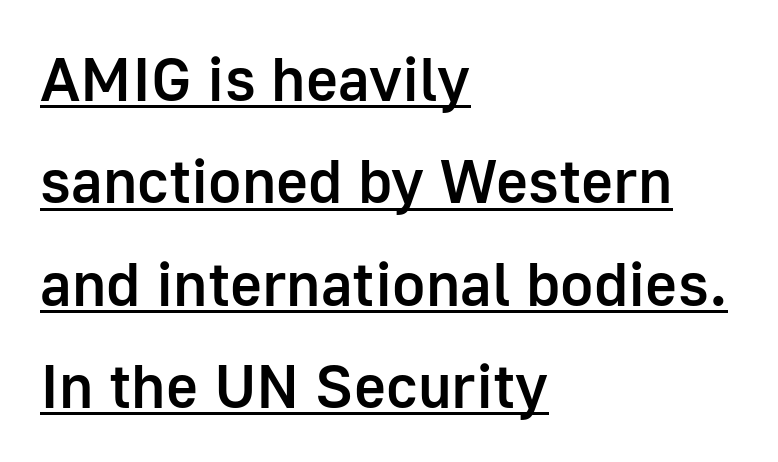
{"serif": "no", "italic": "no", "bold": "semi", "weight": "semibold", "width": "normal", "stroke_contrast": "low", "x_height": "medium", "monospaced": "no", "underline": "yes", "align": "left", "line_spacing": "normal", "line_spacing_ratio": 1.65, "letter_spacing": "normal", "letter_spacing_em": 0.0, "glyph_px": 62}
